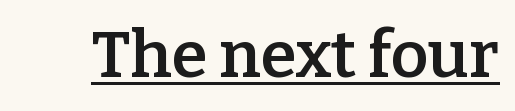
The image shows 65 px semibold serif type, upright; set normal letter spacing, underlined; low stroke contrast and a medium x-height.
